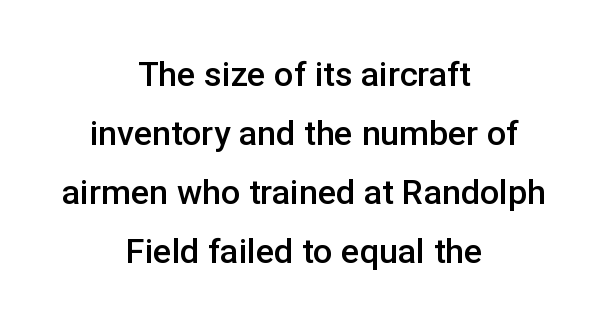
The characters display no serif detailing; their extremities are plain. The strokes are fattened partway — semibold, not bold. The gap between lines stays unmarked. Does the copy run flush right? No — it is centered line by line. Short note: letters normally spaced. Here the designer chose a conventional face with non-uniform glyph widths.
